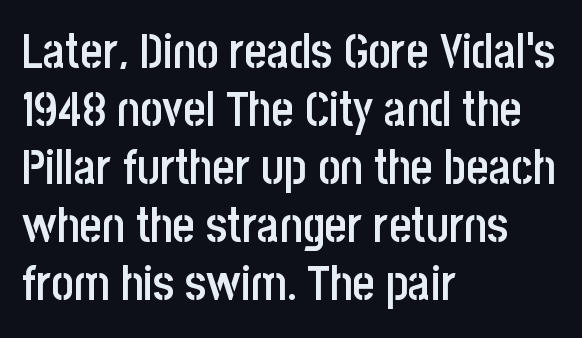
The image shows 48 px semibold, condensed sans-serif type, upright; set left-aligned, line spacing 1.21x, normal letter spacing, not underlined; low stroke contrast and a large x-height.
